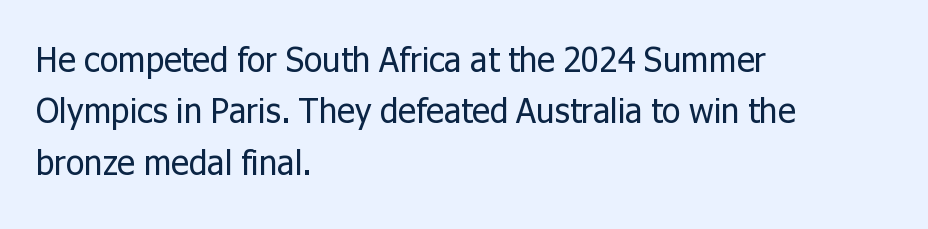
{"serif": "no", "italic": "no", "bold": "no", "weight": "regular", "width": "normal", "stroke_contrast": "low", "x_height": "medium", "monospaced": "no", "underline": "no", "align": "left", "line_spacing": "normal", "line_spacing_ratio": 1.51, "letter_spacing": "normal", "letter_spacing_em": 0.0, "glyph_px": 34}
